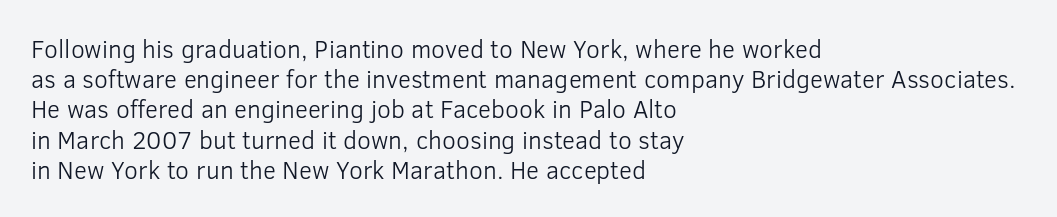
In terms of posture, this sample is upright. The rendering keeps characters at their native spacing. Caption: face not bold, strokes unweighted. The string is rendered with underlining switched off. Horizontal alignment here is leftward, the default for most running prose.
